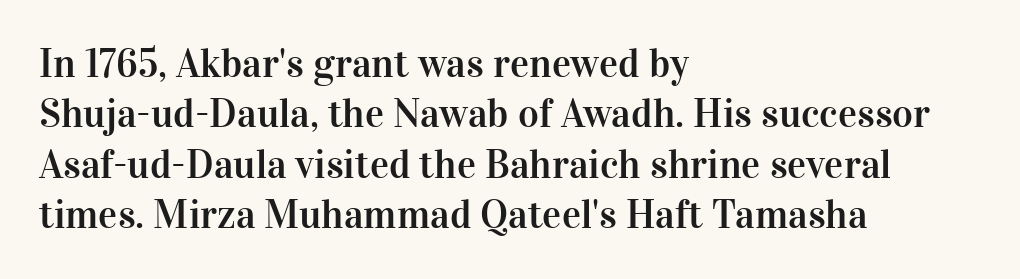
{"serif": "yes", "italic": "no", "width": "normal", "stroke_contrast": "high", "x_height": "medium", "monospaced": "no", "underline": "no", "align": "left", "line_spacing": "normal", "line_spacing_ratio": 1.26, "letter_spacing": "normal", "letter_spacing_em": 0.0, "glyph_px": 40}
